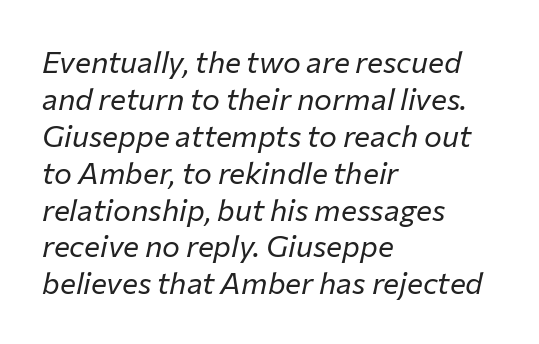
The image shows 30 px regular-weight type, italic (leaning right); set left-aligned, line spacing 1.23x, normal letter spacing, not underlined; low stroke contrast and a medium x-height.
